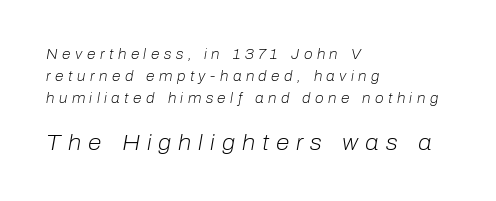
The image shows 22 px text type, italic (leaning right); set left-aligned, normal line spacing (1.57x), unusually wide letter spacing (+0.32 em), not underlined; the second (bottom) block is 1.57x larger.
